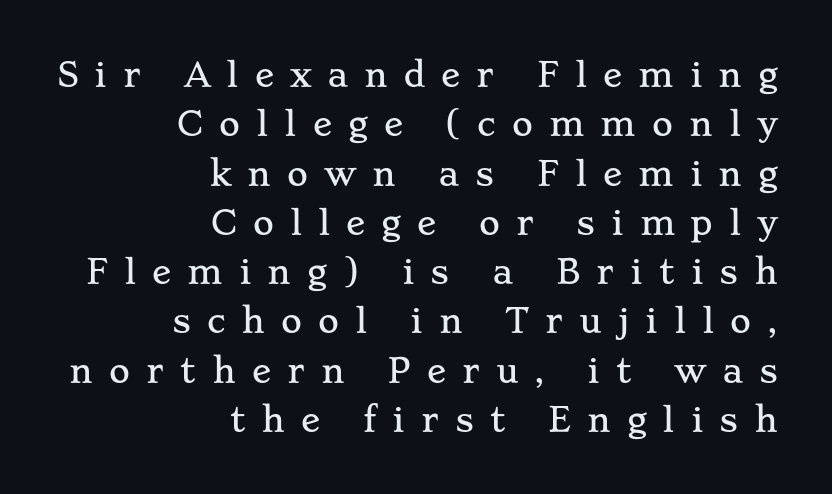
Q: Is the text italic (slanted)? A: No, it is upright.
Q: Is the typeface a serif or a sans-serif typeface? A: Serif.
Q: Is the text underlined? A: No.
Q: How is the paragraph aligned? A: Right-aligned.
Q: Is the spacing between letters normal or unusually wide? A: Unusually wide.
Q: Is the spacing between lines tight, normal or loose? A: Normal.
Q: Width (condensed, normal, or wide)? A: Wide.
Q: Stroke contrast? A: Low.
Q: x-height? A: Small.
Q: Monospaced? A: No.
